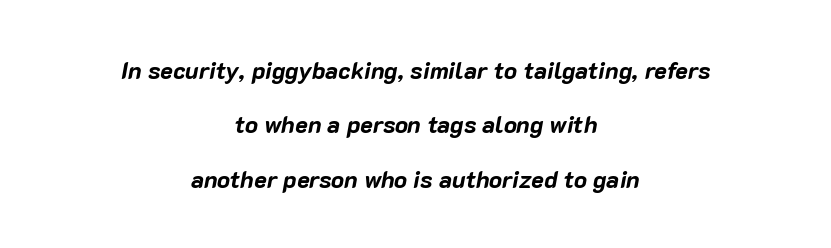
The image shows 24 px bold type, italic (leaning right); set centered, loose line spacing (2.27x), normal letter spacing, not underlined.
